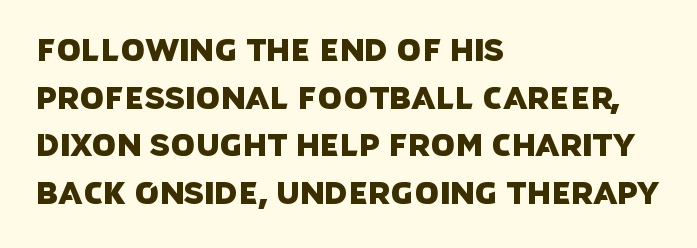
Q: Is the typeface a serif or a sans-serif typeface? A: Sans-serif.
Q: Is the text underlined? A: No.
Q: How is the paragraph aligned? A: Left-aligned.
Q: Is the spacing between letters normal or unusually wide? A: Normal.
Q: Is the spacing between lines tight, normal or loose? A: Normal.
Q: Width (condensed, normal, or wide)? A: Normal.
Q: Stroke contrast? A: Low.
Q: x-height? A: Large.
Q: Monospaced? A: No.
